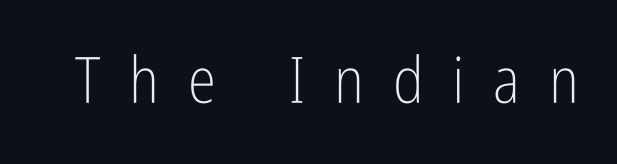
Q: Is the text bold? A: No.
Q: Is the text italic (slanted)? A: No, it is upright.
Q: Is the typeface a serif or a sans-serif typeface? A: Sans-serif.
Q: Is the text underlined? A: No.
Q: Is the spacing between letters normal or unusually wide? A: Unusually wide.
Q: Width (condensed, normal, or wide)? A: Condensed.
Q: Stroke contrast? A: Low.
Q: x-height? A: Medium.
Q: Monospaced? A: No.
